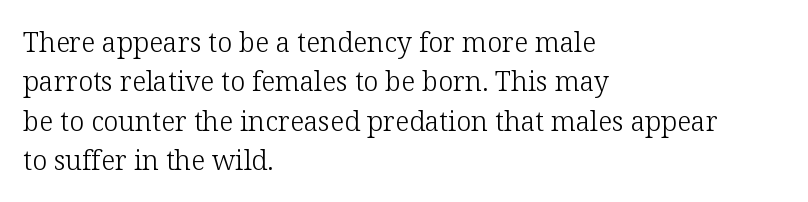
Q: Is the text bold? A: No.
Q: Is the text italic (slanted)? A: No, it is upright.
Q: Is the text underlined? A: No.
Q: How is the paragraph aligned? A: Left-aligned.
Q: Is the spacing between letters normal or unusually wide? A: Normal.
Q: Is the spacing between lines tight, normal or loose? A: Normal.
